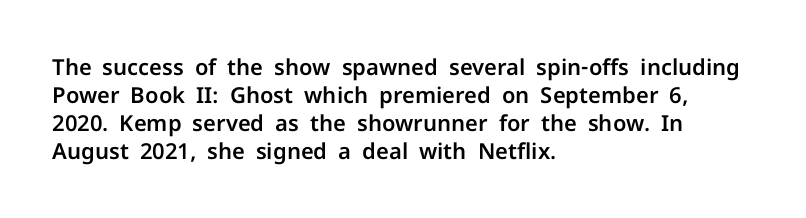
In terms of leading, this rendering sits right in the middle. Do the letters lean? They stand straight. These lines stack with their left ends in a neat column. The zone under the glyphs is completely vacant. The letters sit at their default tracking, neither squeezed nor spread.
